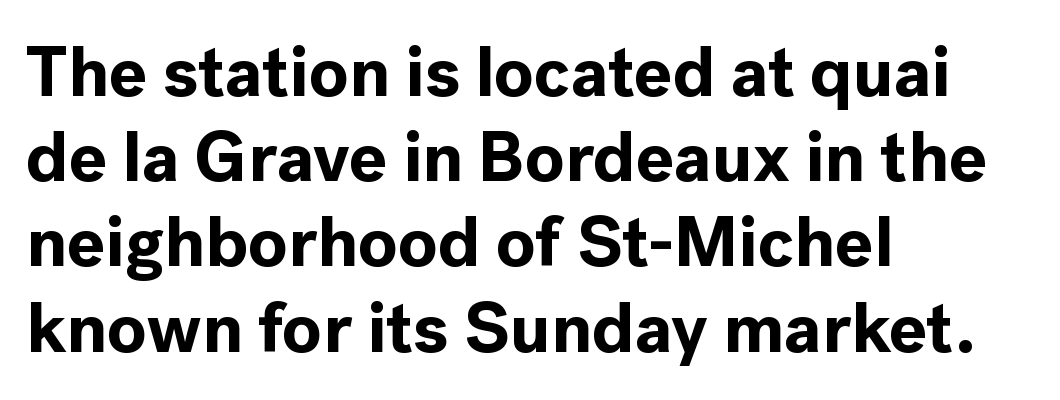
A roman cut, with each character standing at attention. Letterform terminals end flat and unadorned throughout the passage. Look at the tracking — it's just the regular setting, nothing added. These lines are rendered in a variable-pitch font. The typesetter chose a ragged-right arrangement here.
